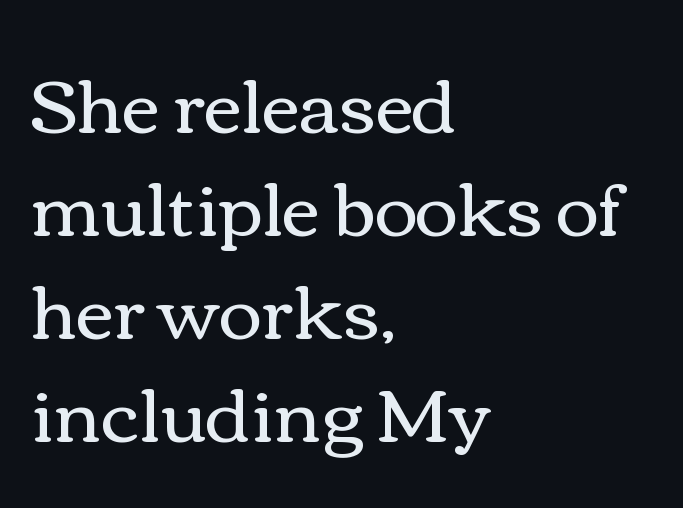
{"italic": "no", "bold": "no", "weight": "regular", "width": "wide", "stroke_contrast": "medium", "x_height": "medium", "monospaced": "no", "underline": "no", "align": "left", "line_spacing": "normal", "line_spacing_ratio": 1.39, "letter_spacing": "normal", "letter_spacing_em": 0.0, "glyph_px": 74}
